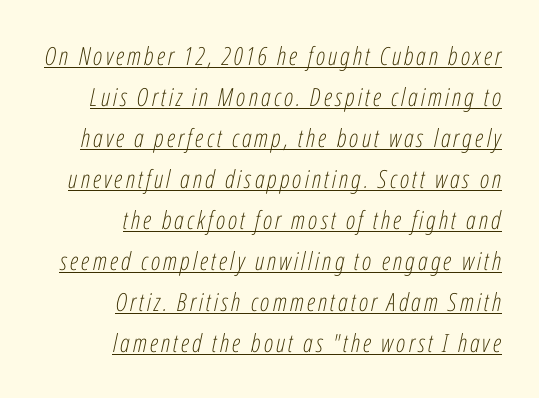
The image shows 25 px text type, italic (leaning right); set right-aligned, normal line spacing (1.64x), underlined.
